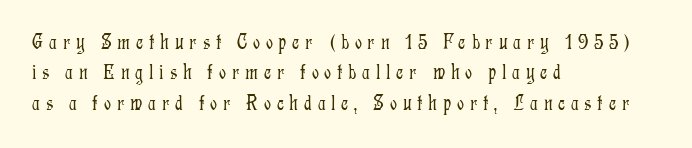
Q: Is the text bold? A: No.
Q: Is the text italic (slanted)? A: No, it is upright.
Q: Is the text underlined? A: No.
Q: How is the paragraph aligned? A: Left-aligned.
Q: Is the spacing between letters normal or unusually wide? A: Unusually wide.
Q: Is the spacing between lines tight, normal or loose? A: Normal.
